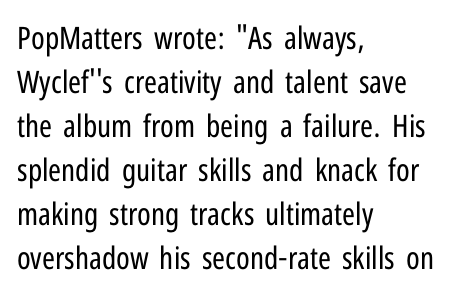
Q: Is the text bold? A: No.
Q: Is the text italic (slanted)? A: No, it is upright.
Q: Is the typeface a serif or a sans-serif typeface? A: Sans-serif.
Q: Is the text underlined? A: No.
Q: How is the paragraph aligned? A: Left-aligned.
Q: Is the spacing between letters normal or unusually wide? A: Normal.
Q: Is the spacing between lines tight, normal or loose? A: Normal.
Q: Width (condensed, normal, or wide)? A: Condensed.
Q: Stroke contrast? A: Low.
Q: x-height? A: Medium.
Q: Monospaced? A: No.
